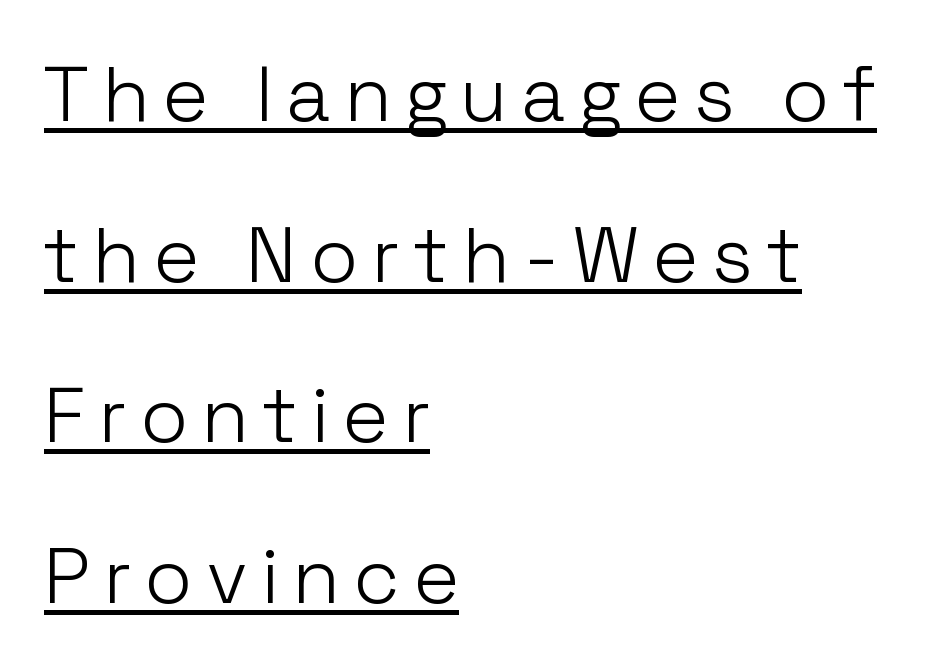
{"serif": "no", "italic": "no", "bold": "no", "weight": "light", "width": "normal", "stroke_contrast": "low", "x_height": "medium", "monospaced": "no", "underline": "yes", "align": "left", "line_spacing": "loose", "line_spacing_ratio": 2.06, "glyph_px": 78}
